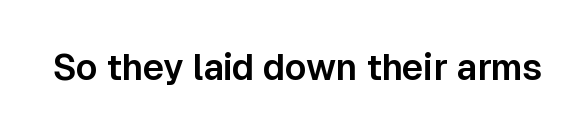
You could not count columns in this text — the font is proportionally spaced. This is roman type, the default non-slanted kind. Short note: letters normally spaced. Clear beneath every line of the passage. Font category for this specimen: sans-serif.
